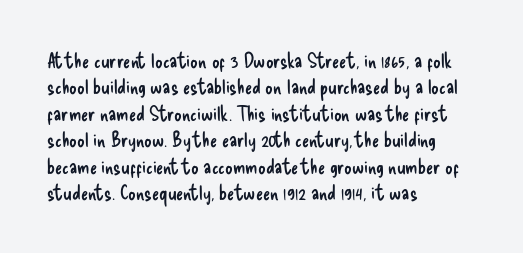
{"italic": "no", "bold": "no", "underline": "no", "align": "left", "line_spacing": "normal", "line_spacing_ratio": 1.26, "letter_spacing": "normal", "letter_spacing_em": 0.0, "glyph_px": 21}
